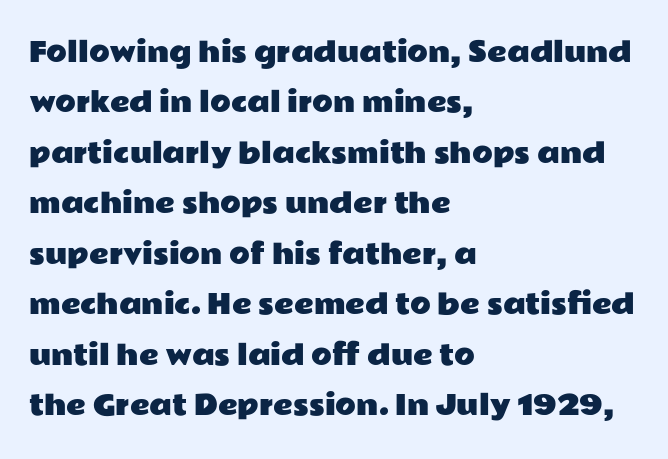
Q: Is the text italic (slanted)? A: No, it is upright.
Q: Is the text underlined? A: No.
Q: How is the paragraph aligned? A: Left-aligned.
Q: Is the spacing between letters normal or unusually wide? A: Normal.
